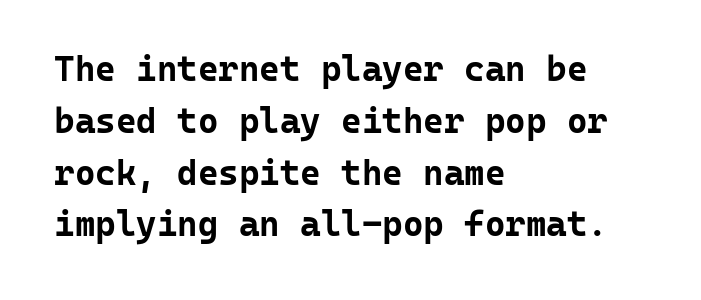
Q: Is the text bold? A: Yes.
Q: Is the text italic (slanted)? A: No, it is upright.
Q: Is the typeface a serif or a sans-serif typeface? A: Sans-serif.
Q: Is the text underlined? A: No.
Q: How is the paragraph aligned? A: Left-aligned.
Q: Is the spacing between letters normal or unusually wide? A: Normal.
Q: Is the spacing between lines tight, normal or loose? A: Normal.
Q: Width (condensed, normal, or wide)? A: Normal.
Q: Stroke contrast? A: Low.
Q: x-height? A: Medium.
Q: Monospaced? A: Yes.
